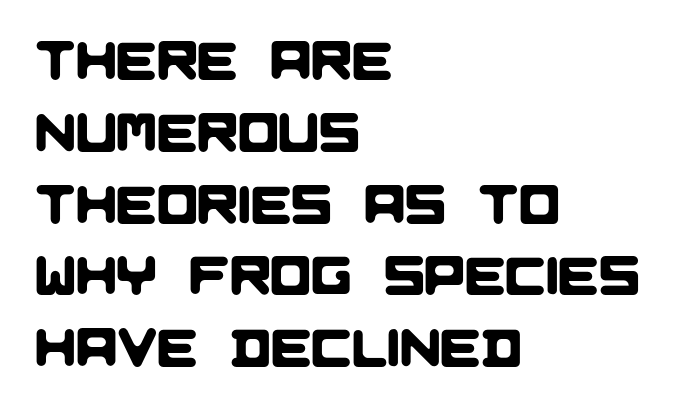
The image shows 54 px sans-serif type; set left-aligned, normal line spacing (1.33x), normal letter spacing, not underlined; low stroke contrast and a large x-height.
